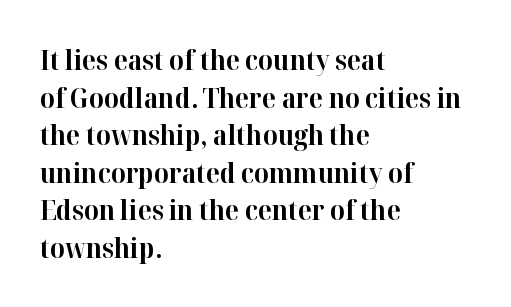
The image shows 28 px bold serif type, upright; set left-aligned, normal line spacing (1.34x), normal letter spacing, not underlined; high stroke contrast and a medium x-height.
